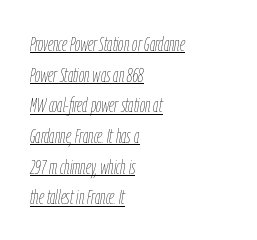
The image shows 21 px text type, italic (leaning right); set left-aligned, normal line spacing (1.46x), normal letter spacing, underlined.
